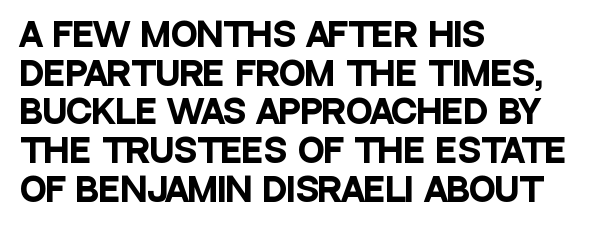
{"serif": "no", "italic": "no", "bold": "yes", "weight": "heavy", "width": "condensed", "stroke_contrast": "low", "x_height": "large", "monospaced": "no", "underline": "no", "align": "left", "line_spacing_ratio": 1.21, "letter_spacing": "normal", "letter_spacing_em": 0.0, "glyph_px": 32}
